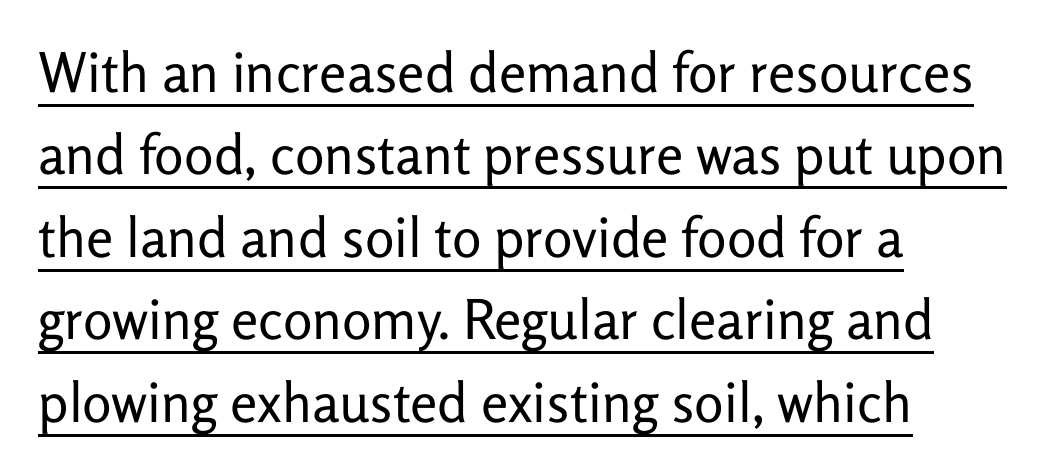
Q: Is the text bold? A: No.
Q: Is the text italic (slanted)? A: No, it is upright.
Q: Is the typeface a serif or a sans-serif typeface? A: Sans-serif.
Q: Is the text underlined? A: Yes.
Q: How is the paragraph aligned? A: Left-aligned.
Q: Is the spacing between letters normal or unusually wide? A: Normal.
Q: Is the spacing between lines tight, normal or loose? A: Normal.
Q: Width (condensed, normal, or wide)? A: Normal.
Q: Stroke contrast? A: Low.
Q: x-height? A: Medium.
Q: Monospaced? A: No.
